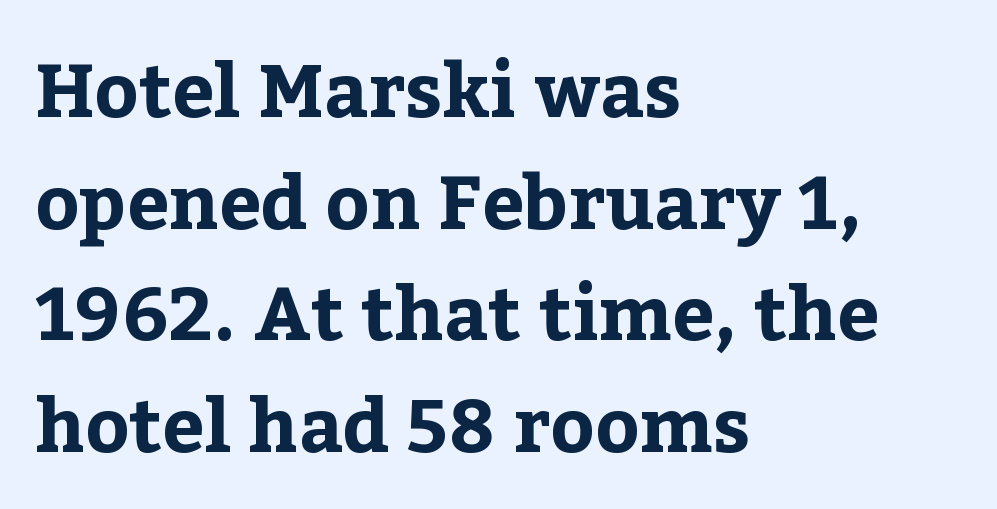
Caption: multi-line text, flush left, ragged right. The glyphs are unaccompanied by any horizontal stroke below them. These words are printed bold, with thick strokes throughout. Interline gaps are of average width in this sample. Tracking here is standard; glyphs follow each other at the usual distance.
